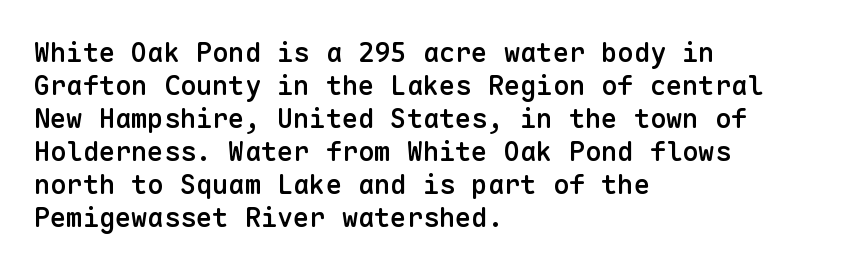
The compositor pushed each line to the left boundary. The space beneath each line is pristine and unruled. Moderately thickened strokes mark this as semibold type. Letter spacing: default. Quick note: not italic, upright.
